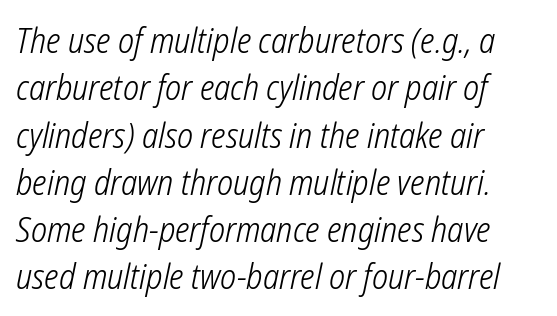
These lines keep a tight, regular rhythm from letter to letter. Observe the absence of serifs on each vertical stroke in this sample. Is the stroke heavy? The answer is a plain regular-or-lighter. The rendering uses natural spacing where letterforms have individual widths. Visually the block forms a straight wall on the left and a jagged coastline on the right. The words here are not underlined.
